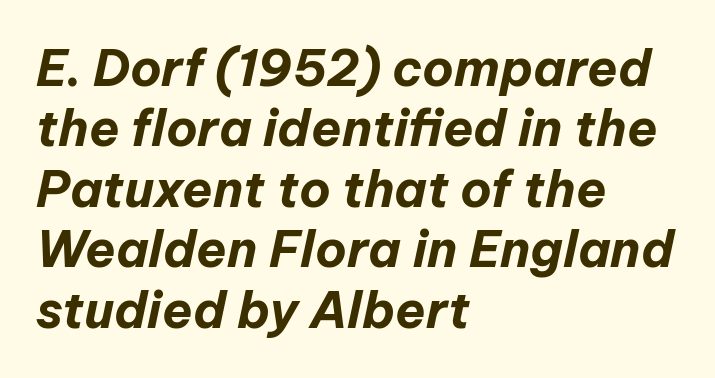
{"italic": "yes", "lean": "right", "slant_degrees": 12, "bold": "yes", "weight": "bold", "width": "normal", "stroke_contrast": "low", "x_height": "medium", "monospaced": "no", "underline": "no", "align": "left", "line_spacing_ratio": 1.21, "letter_spacing": "normal", "letter_spacing_em": 0.0, "glyph_px": 50}
